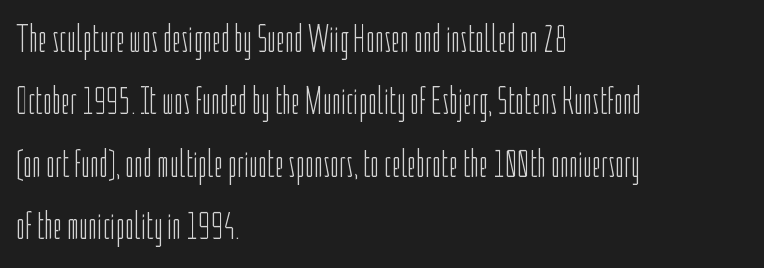
The image shows 39 px light, condensed sans-serif type, upright; set left-aligned, normal line spacing (1.6x), normal letter spacing, not underlined; low stroke contrast and a medium x-height.
